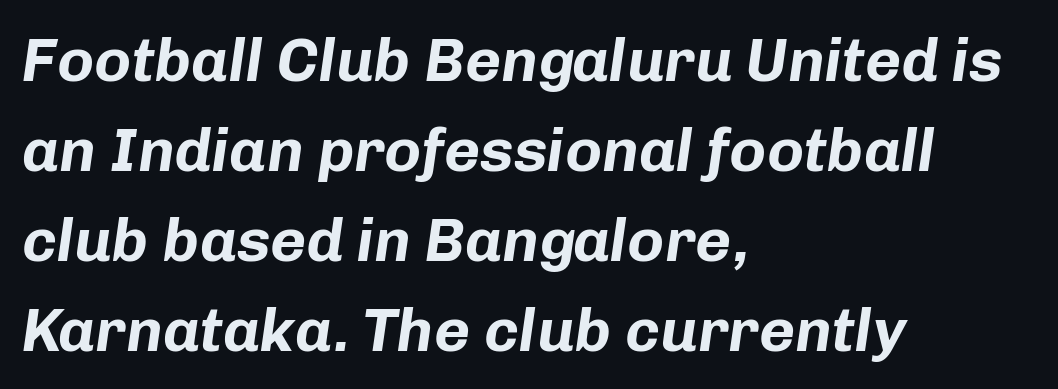
The image shows 62 px bold type, italic (leaning right); set left-aligned, normal line spacing (1.45x), normal letter spacing, not underlined; low stroke contrast and a medium x-height.
